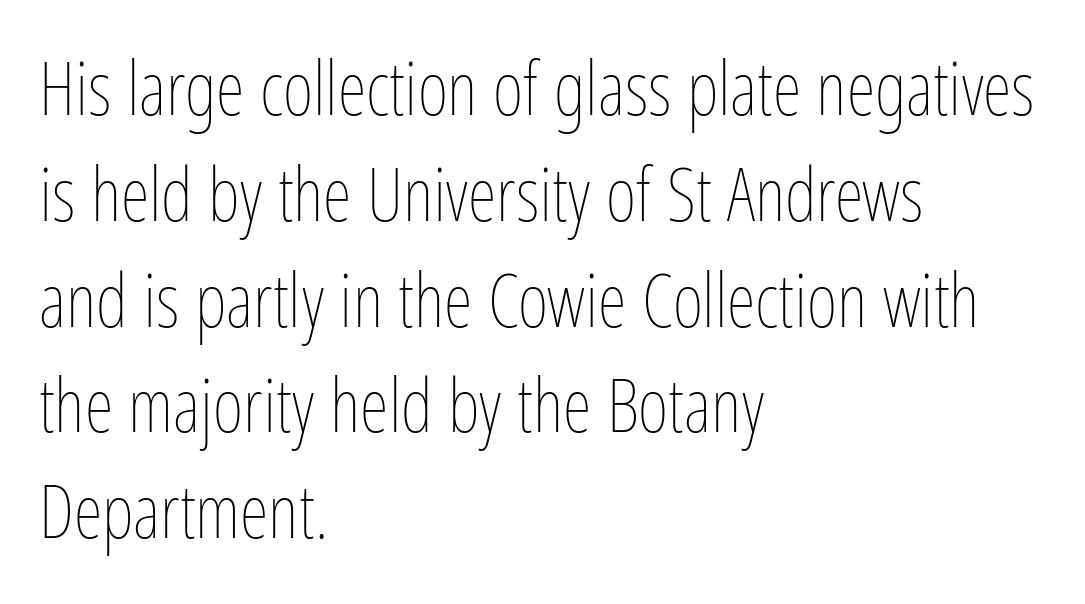
The image shows 74 px thin, condensed type, upright; set left-aligned, normal line spacing (1.43x), normal letter spacing, not underlined; low stroke contrast and a medium x-height.
